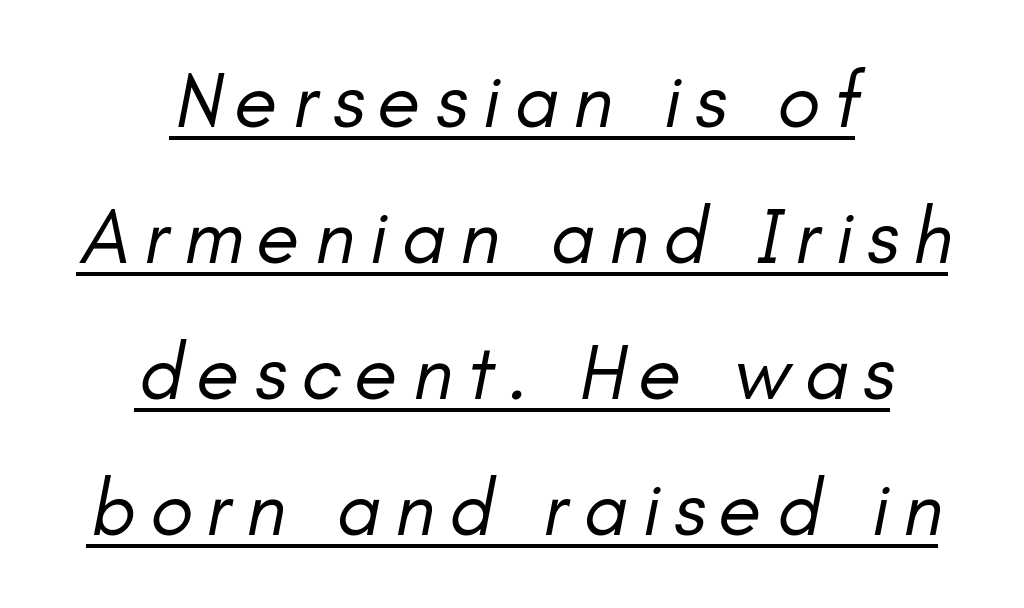
Where is the straight margin? There isn't one; the lines are centered. The strokes carry an ordinary text weight at most. The passage shown is typed in a proportional face where columns would drift. Emphasis-style slanted type is in use.
